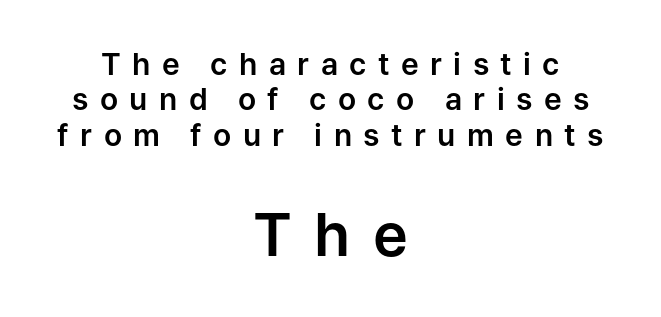
{"serif": "no", "italic": "no", "width": "normal", "stroke_contrast": "low", "x_height": "medium", "monospaced": "no", "underline": "no", "align": "center", "line_spacing_ratio": 1.18, "letter_spacing": "wide", "letter_spacing_em": 0.38, "larger_block": "second", "size_ratio": 1.97, "glyph_px": 59}
